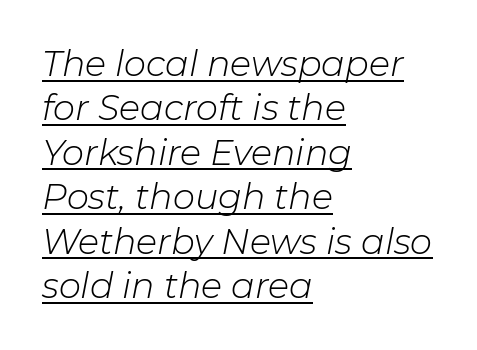
The image shows 35 px light type, italic (leaning right); set left-aligned, normal line spacing (1.27x), normal letter spacing, underlined; low stroke contrast and a medium x-height.
